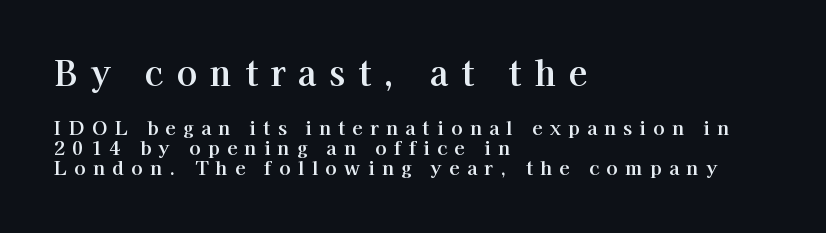
Observe the serifs anchoring each vertical stroke in this sample. Left-aligned paragraph, ragged on the right. Baseline-to-baseline distance is barely more than the letter height. The face used here is proportionally spaced, like ordinary book or web type.
